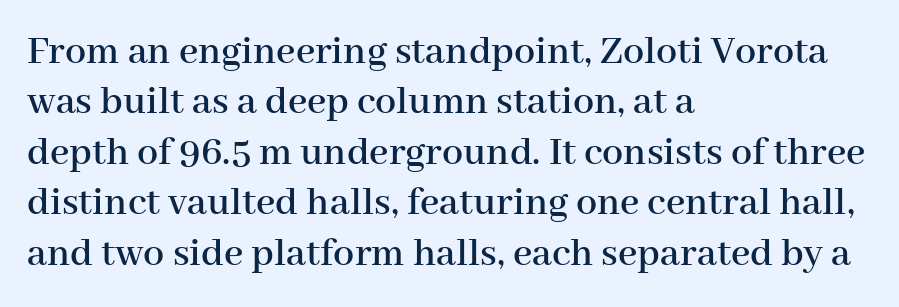
Examine the stroke ends and you'll spot serifs. Honestly, the letter spacing is just normal — you wouldn't notice it. This is roman type, the default non-slanted kind. A bare baseline throughout the passage. Short and long lines alike share a common starting point at left.
